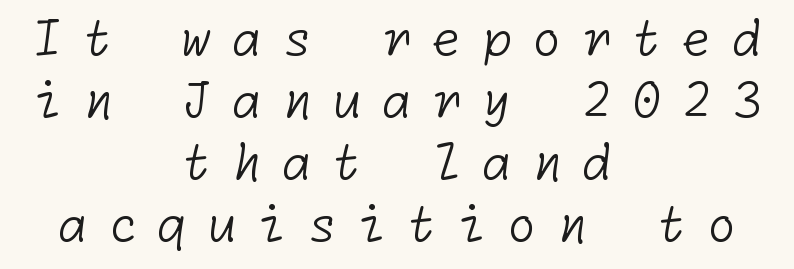
Q: Is the text bold? A: No.
Q: Is the typeface a serif or a sans-serif typeface? A: Sans-serif.
Q: Is the text underlined? A: No.
Q: How is the paragraph aligned? A: Centered.
Q: Is the spacing between letters normal or unusually wide? A: Unusually wide.
Q: Is the spacing between lines tight, normal or loose? A: Normal.
Q: Width (condensed, normal, or wide)? A: Normal.
Q: Stroke contrast? A: Low.
Q: x-height? A: Medium.
